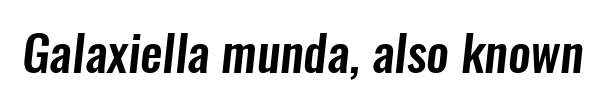
{"serif": "no", "width": "condensed", "stroke_contrast": "low", "x_height": "medium", "monospaced": "no", "underline": "no", "letter_spacing": "normal", "letter_spacing_em": 0.0, "glyph_px": 50}
